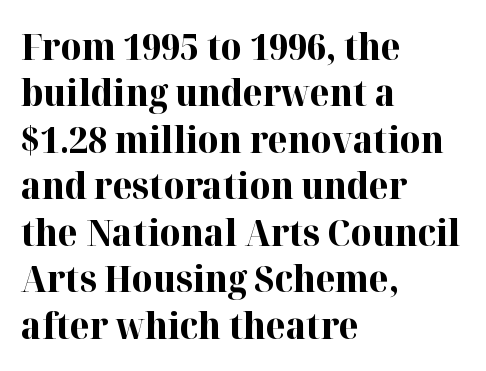
Compared with typical body copy, the letter spacing here is the same. Nobody drew a line under any word here. Yep, those are serifs on the letters. Reading down the block, your eye returns to a fixed left position each line.
